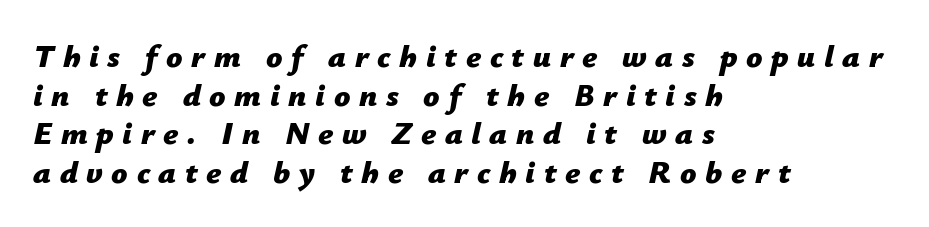
It's the slanting kind of type. Is the block centered? No — it sits flush against the left margin. The letters are spread apart with noticeably loose tracking. The face used here has the dense, thick strokes of a bold. Rule under the text: the space is simply empty.
